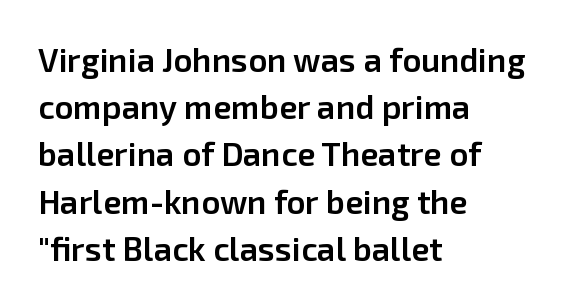
Q: Is the text bold? A: Semi-bold.
Q: Is the text italic (slanted)? A: No, it is upright.
Q: Is the typeface a serif or a sans-serif typeface? A: Sans-serif.
Q: Is the text underlined? A: No.
Q: How is the paragraph aligned? A: Left-aligned.
Q: Is the spacing between letters normal or unusually wide? A: Normal.
Q: Is the spacing between lines tight, normal or loose? A: Normal.
Q: Width (condensed, normal, or wide)? A: Normal.
Q: Stroke contrast? A: Low.
Q: x-height? A: Medium.
Q: Monospaced? A: No.
